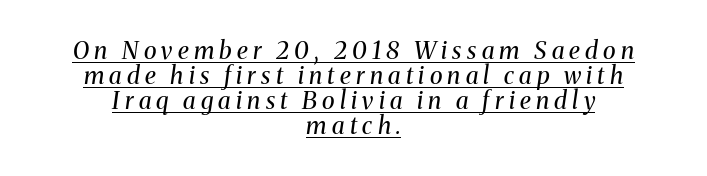
Q: Is the text bold? A: No.
Q: Is the text italic (slanted)? A: Yes, it leans right by about 8 degrees.
Q: Is the text underlined? A: Yes.
Q: How is the paragraph aligned? A: Centered.
Q: Is the spacing between letters normal or unusually wide? A: Unusually wide.
Q: Is the spacing between lines tight, normal or loose? A: Tight.
